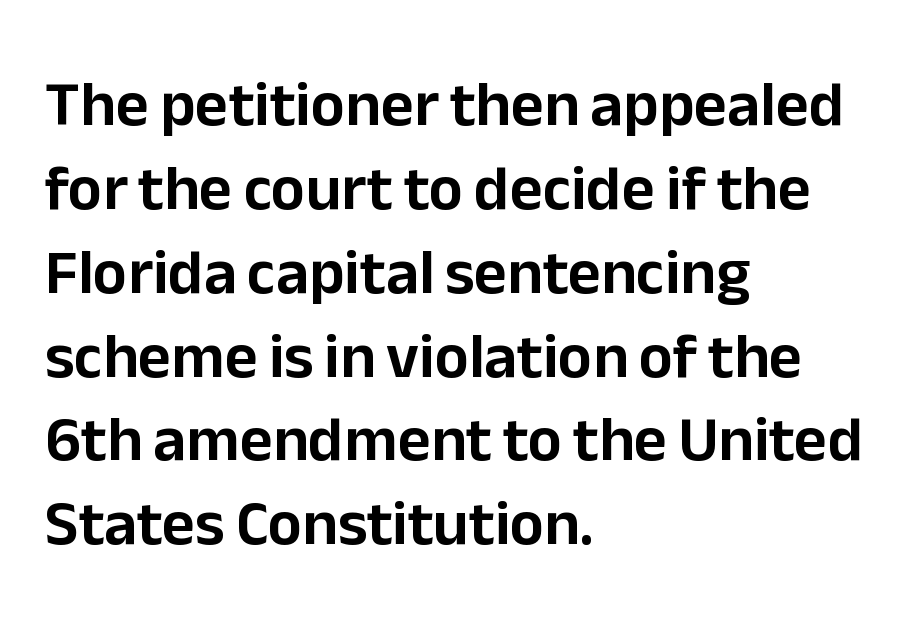
{"serif": "no", "italic": "no", "width": "normal", "stroke_contrast": "low", "x_height": "medium", "monospaced": "no", "underline": "no", "align": "left", "line_spacing": "normal", "line_spacing_ratio": 1.31, "letter_spacing": "normal", "letter_spacing_em": 0.0, "glyph_px": 64}
